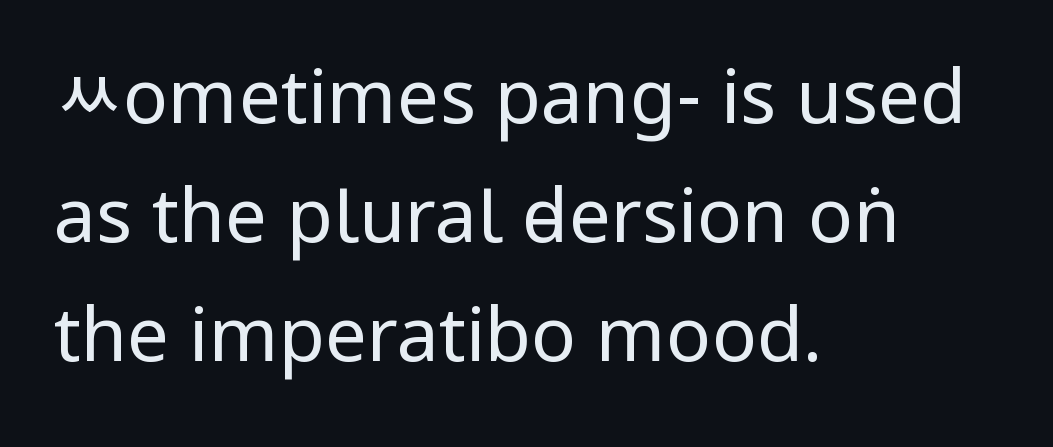
The image shows 75 px regular-weight, condensed sans-serif type, upright; set left-aligned, normal line spacing (1.59x), normal letter spacing, not underlined; low stroke contrast.
